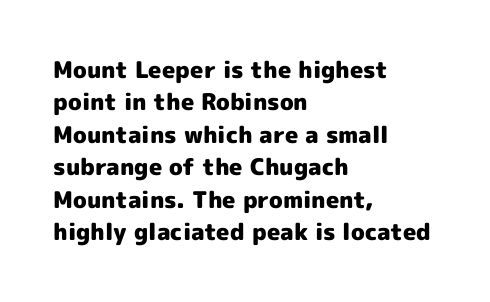
{"italic": "no", "bold": "yes", "underline": "no", "align": "left", "line_spacing": "normal", "line_spacing_ratio": 1.41, "letter_spacing": "normal", "letter_spacing_em": 0.0, "glyph_px": 23}
